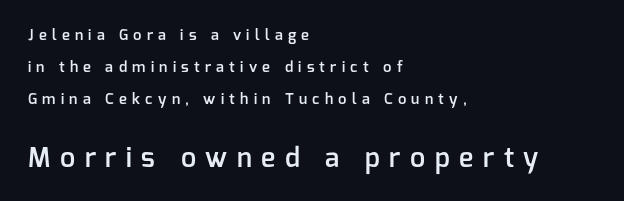
Horizontal alignment here is leftward, the default for most running prose. The face used here appears at its bigger size in the lower chunk. Horizontal bands of white between lines are thick stripes. Here the glyphs are tracked loosely, breaking word shapes into spaced letters.
